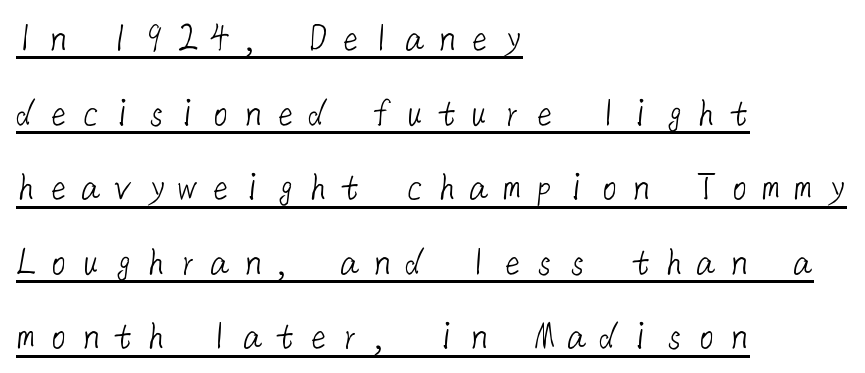
Q: Is the text bold? A: No.
Q: Is the typeface a serif or a sans-serif typeface? A: Sans-serif.
Q: Is the text underlined? A: Yes.
Q: How is the paragraph aligned? A: Left-aligned.
Q: Is the spacing between letters normal or unusually wide? A: Unusually wide.
Q: Width (condensed, normal, or wide)? A: Normal.
Q: Stroke contrast? A: Low.
Q: x-height? A: Medium.
